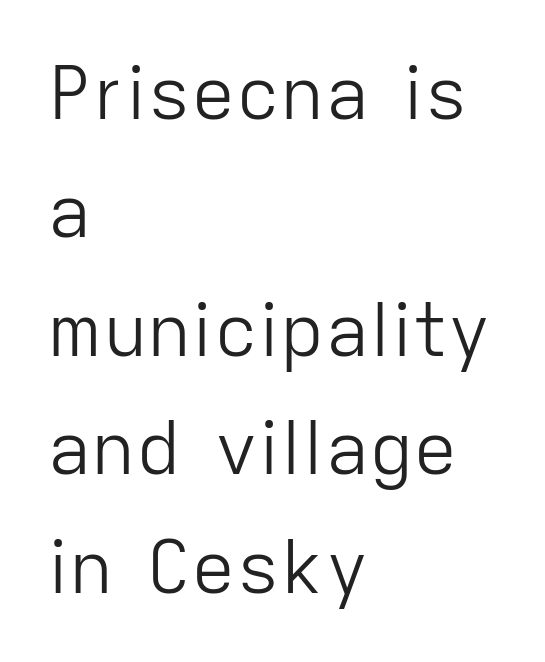
A sans-serif font was chosen for this passage. Note the varied advance widths — an 'i' is clearly narrower than an 'm'. You can tell it's not italic because the verticals are truly vertical. Quick note: interline space is typical. This is not heavy type; no bold has been used. A bare baseline throughout the passage.
